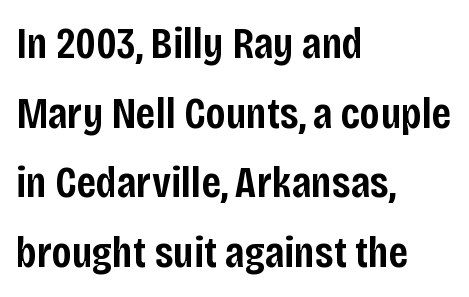
Q: Is the text bold? A: Semi-bold.
Q: Is the text italic (slanted)? A: No, it is upright.
Q: Is the typeface a serif or a sans-serif typeface? A: Sans-serif.
Q: Is the text underlined? A: No.
Q: How is the paragraph aligned? A: Left-aligned.
Q: Is the spacing between letters normal or unusually wide? A: Normal.
Q: Is the spacing between lines tight, normal or loose? A: Normal.
Q: Width (condensed, normal, or wide)? A: Condensed.
Q: Stroke contrast? A: Low.
Q: x-height? A: Large.
Q: Monospaced? A: No.
